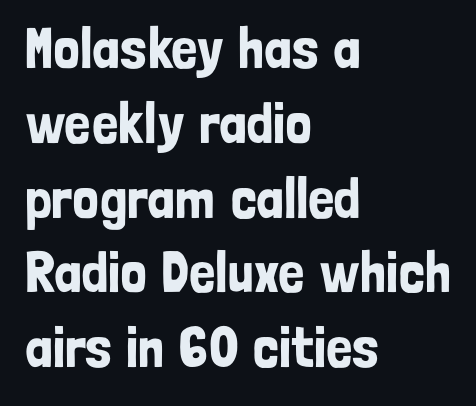
{"serif": "no", "italic": "no", "width": "condensed", "stroke_contrast": "low", "x_height": "medium", "monospaced": "no", "underline": "no", "align": "left", "line_spacing": "normal", "line_spacing_ratio": 1.29, "letter_spacing": "normal", "letter_spacing_em": 0.0, "glyph_px": 58}
